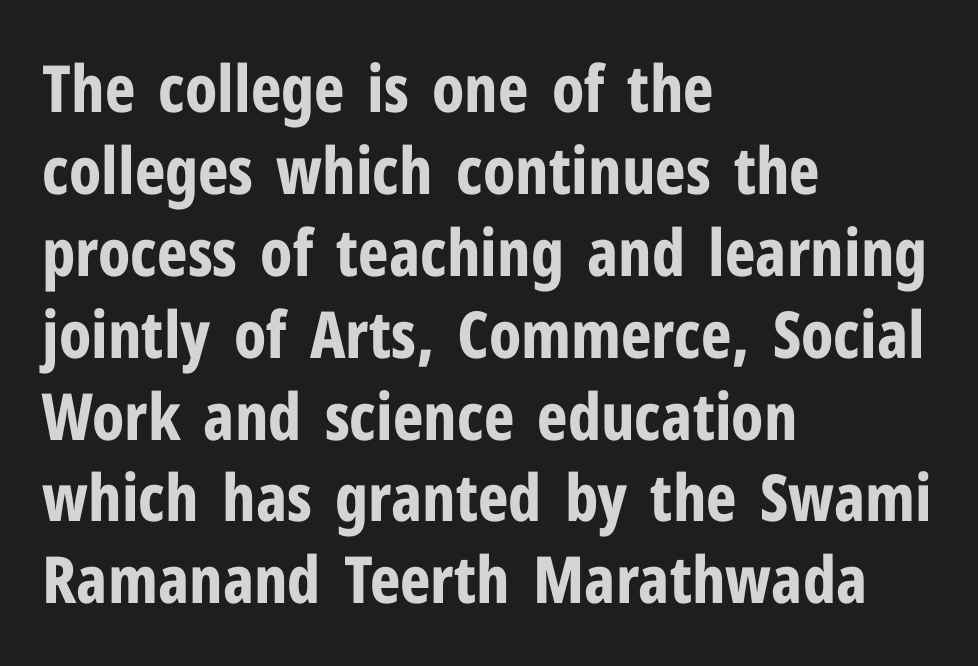
Compared with typical body copy, the letter spacing here is the same. Notice how the stems are strictly vertical — no italics here. Bare-footed words on every line. Is there much room between lines? A standard amount, neither cramped nor airy. Nothing sits at the stroke ends, so this counts as sans-serif.
